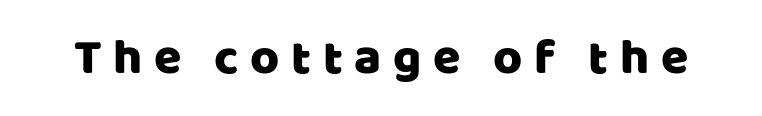
The image shows 50 px sans-serif type, upright; set unusually wide letter spacing (+0.23 em), not underlined; low stroke contrast and a large x-height.
